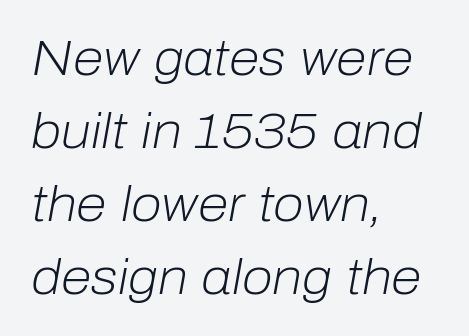
The image shows 50 px light type, italic (leaning right); set left-aligned, normal line spacing (1.46x), normal letter spacing, not underlined; low stroke contrast and a medium x-height.
